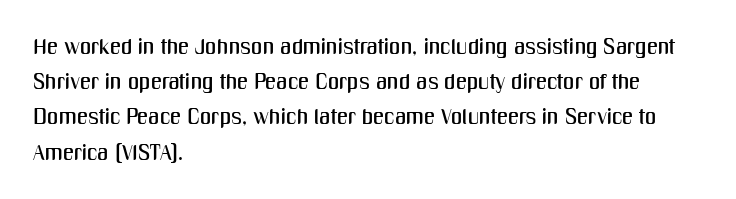
The image shows 22 px text type, upright; set left-aligned, normal line spacing (1.6x), normal letter spacing, not underlined.
